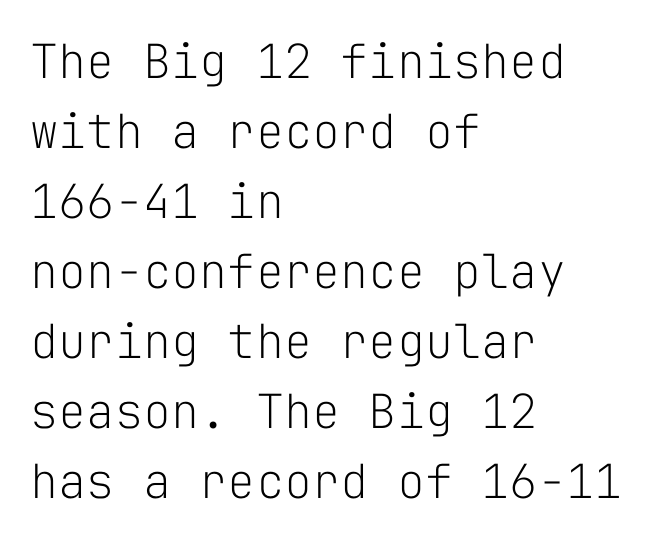
Evenly set lines give the paragraph a standard silhouette. Italic? Not at all — the glyphs are vertical. Only glyphs here, with clear space below each row. This sample uses plain, unmodified letter spacing. The face looks like a standard text weight, possibly lighter. Fixed-width glyphs throughout — classic coding-font behaviour.
